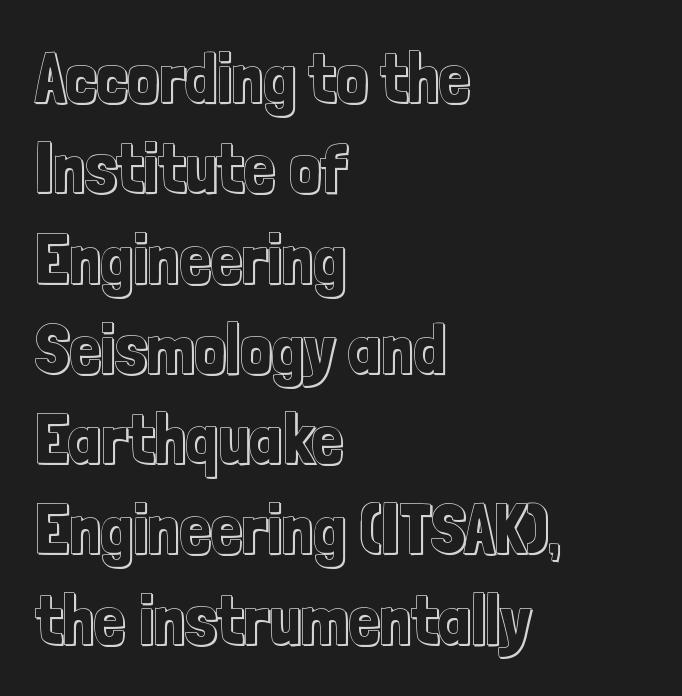
{"italic": "no", "width": "condensed", "x_height": "medium", "monospaced": "no", "underline": "no", "align": "left", "line_spacing": "normal", "line_spacing_ratio": 1.29, "letter_spacing": "normal", "letter_spacing_em": 0.0, "glyph_px": 70}
